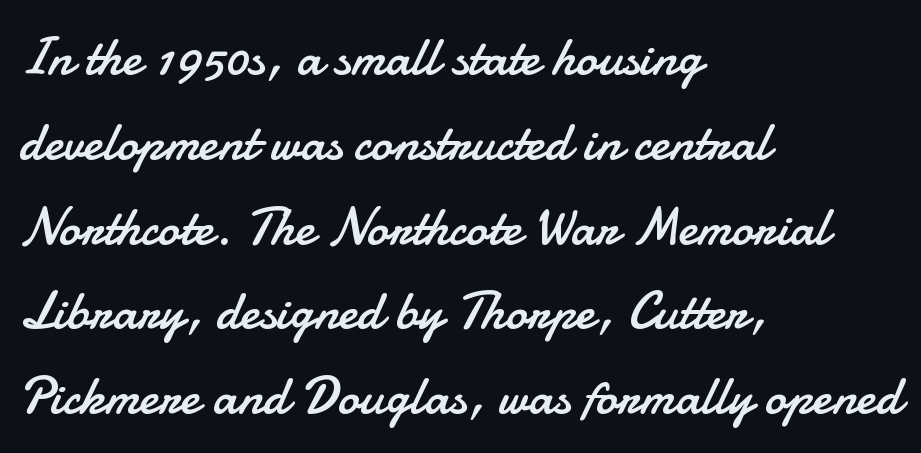
In CSS terms this would be text-align: left. Descenders hang freely into open space. Baseline-to-baseline distance is the conventional proportion of letter height. Heft: none added — not bold.
